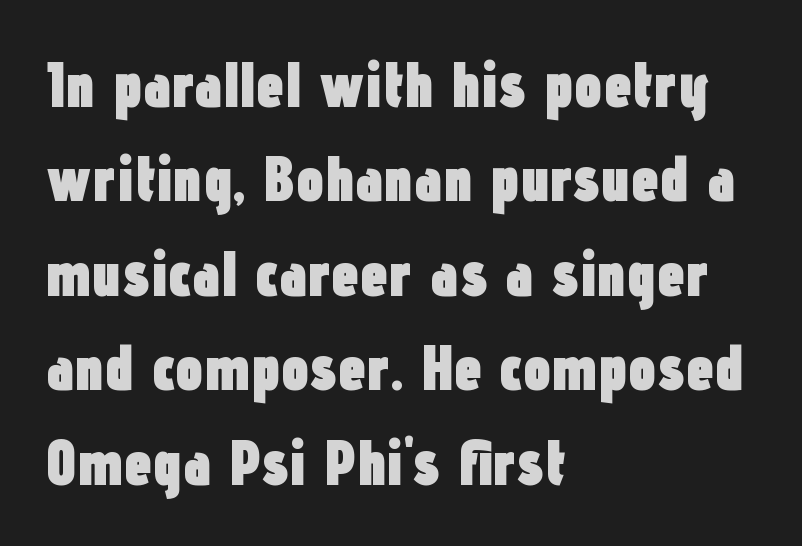
{"serif": "no", "italic": "no", "bold": "yes", "weight": "heavy", "width": "condensed", "stroke_contrast": "low", "x_height": "medium", "monospaced": "no", "underline": "no", "align": "left", "line_spacing": "normal", "line_spacing_ratio": 1.5, "letter_spacing": "normal", "letter_spacing_em": 0.0, "glyph_px": 63}
